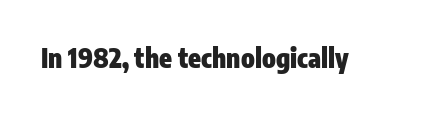
{"italic": "no", "bold": "yes", "underline": "no", "letter_spacing": "normal", "letter_spacing_em": 0.0, "glyph_px": 26}
